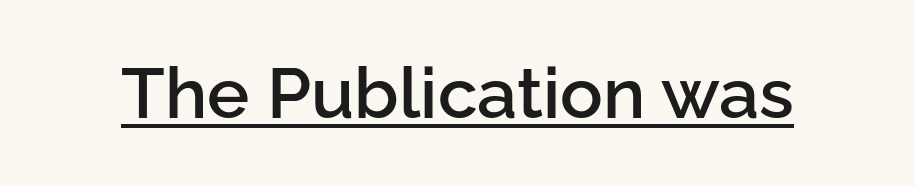
The image shows 71 px semibold sans-serif type, upright; set normal letter spacing, underlined; low stroke contrast and a medium x-height.
